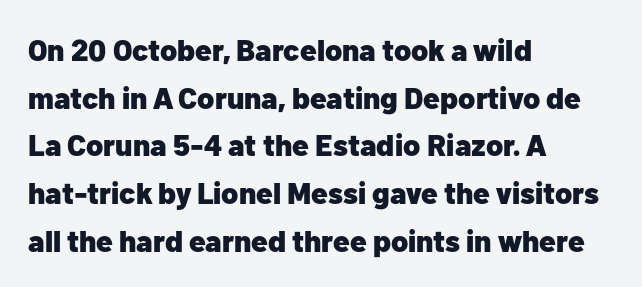
{"serif": "no", "italic": "no", "bold": "yes", "weight": "heavy", "width": "normal", "stroke_contrast": "low", "x_height": "medium", "monospaced": "no", "underline": "no", "align": "left", "line_spacing": "normal", "line_spacing_ratio": 1.59, "letter_spacing": "normal", "letter_spacing_em": 0.0, "glyph_px": 30}
